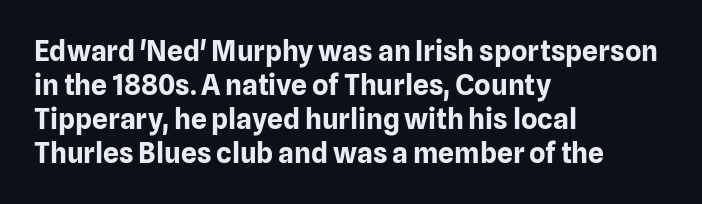
{"serif": "no", "italic": "no", "bold": "yes", "weight": "bold", "width": "normal", "stroke_contrast": "low", "x_height": "medium", "monospaced": "no", "underline": "no", "align": "left", "line_spacing_ratio": 1.21, "letter_spacing": "normal", "letter_spacing_em": 0.0, "glyph_px": 28}
